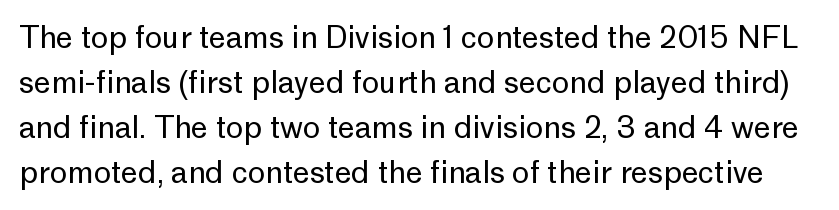
These lines are rendered in a variable-pitch font. Posture: straight, roman, zero tilt. The glyphs are unaccompanied by any horizontal stroke below them. The line texture is even and compact thanks to regular tracking.
